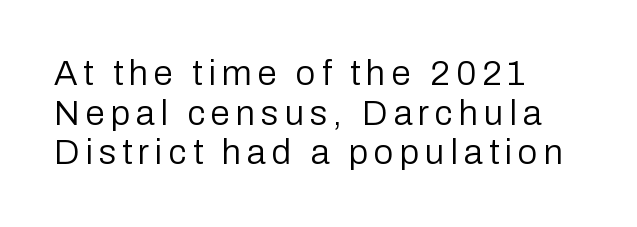
Q: Is the text bold? A: No.
Q: Is the text italic (slanted)? A: No, it is upright.
Q: Is the typeface a serif or a sans-serif typeface? A: Sans-serif.
Q: Is the text underlined? A: No.
Q: How is the paragraph aligned? A: Left-aligned.
Q: Is the spacing between lines tight, normal or loose? A: Tight.
Q: Width (condensed, normal, or wide)? A: Normal.
Q: Stroke contrast? A: Low.
Q: x-height? A: Medium.
Q: Monospaced? A: No.
